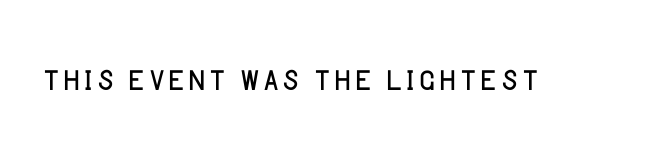
The image shows 44 px light sans-serif type, upright; set normal letter spacing, not underlined; low stroke contrast and a large x-height.
